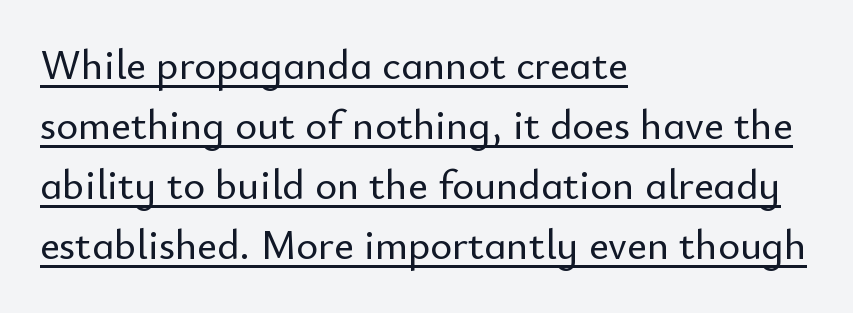
The image shows 42 px sans-serif type, upright; set left-aligned, normal line spacing (1.43x), normal letter spacing, underlined; low stroke contrast and a small x-height.
